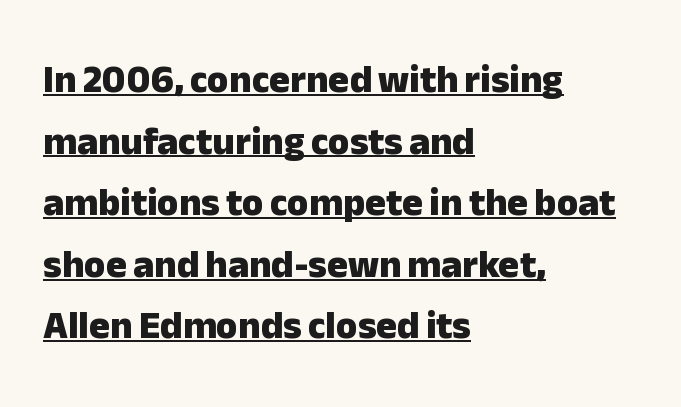
A typographer would call this underscored text. The letters sit at their default tracking, neither squeezed nor spread. The passage shown is emphatically bold. This sample uses an upright cut, with every glyph sitting square on the baseline.
